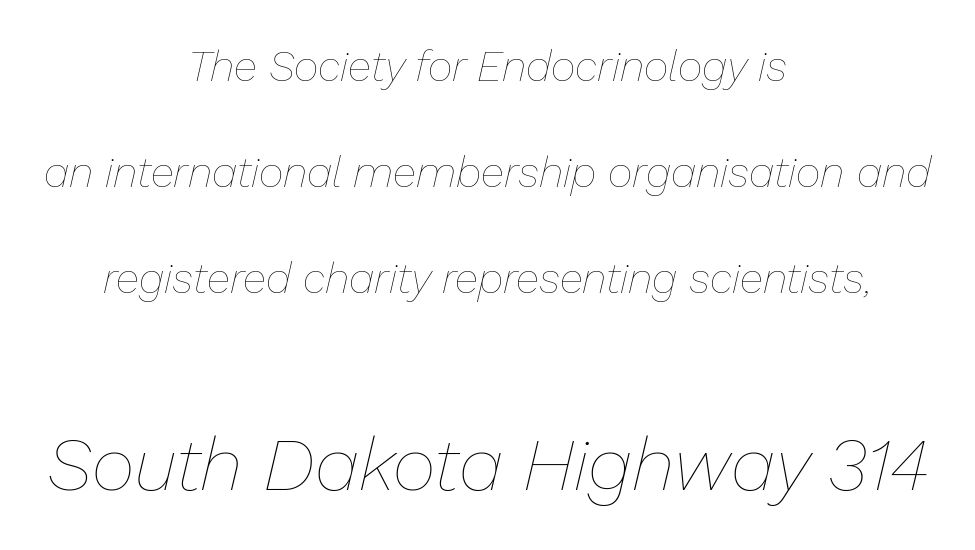
Q: Is the text bold? A: No.
Q: Is the text italic (slanted)? A: Yes, it leans right by about 13 degrees.
Q: Is the text underlined? A: No.
Q: How is the paragraph aligned? A: Centered.
Q: Is the spacing between letters normal or unusually wide? A: Normal.
Q: Is the spacing between lines tight, normal or loose? A: Loose.
Q: Which block of text is set in a larger size, the first (top) or the second (bottom)? A: The second (bottom) one.
Q: Width (condensed, normal, or wide)? A: Normal.
Q: Stroke contrast? A: Low.
Q: x-height? A: Medium.
Q: Monospaced? A: No.
